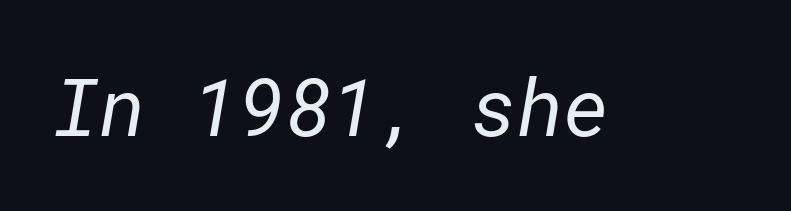
The image shows 79 px regular-weight sans-serif type; set normal letter spacing, not underlined; low stroke contrast and a medium x-height.
